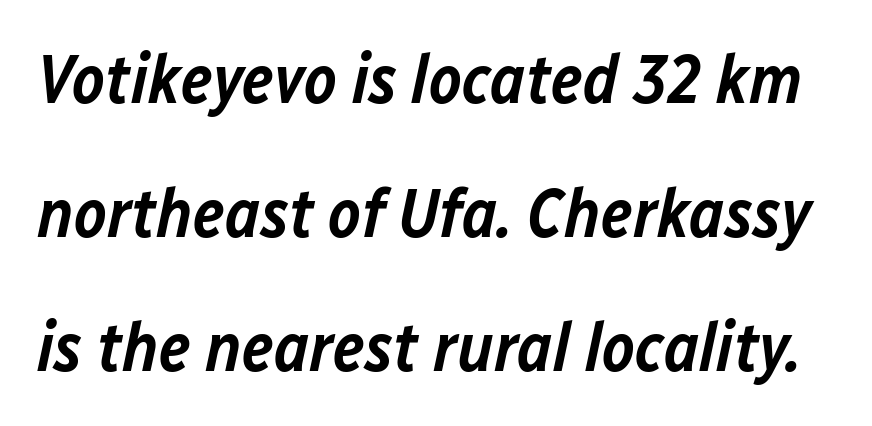
The glyphs look as if they've been sheared to an angle. No word sits above an underline. Tracking here is standard; glyphs follow each other at the usual distance. The passage shown is typed in a proportional face where columns would drift. A fair bit of extra ink — the face is semibold, not bold.
